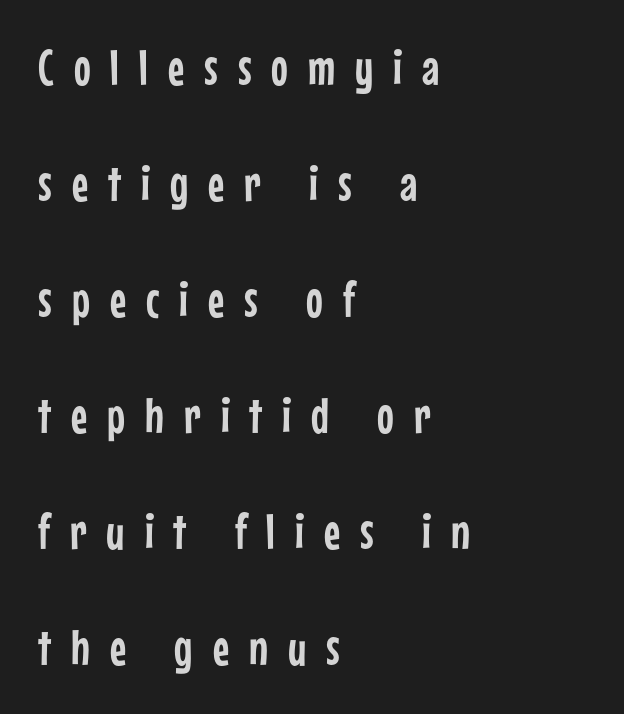
Where is the straight margin? On the left. Does the lettering tilt? It doesn't — this is upright. The passage shown is not underscored anywhere. Compared with typical paragraphs, the rows here are farther apart. These lines are rendered in a variable-pitch font. Note: no serifs on the glyphs.
